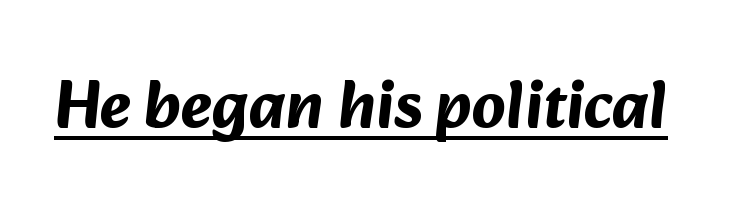
{"serif": "no", "bold": "yes", "weight": "bold", "width": "normal", "stroke_contrast": "medium", "x_height": "medium", "monospaced": "no", "underline": "yes", "letter_spacing": "normal", "letter_spacing_em": 0.0, "glyph_px": 66}
